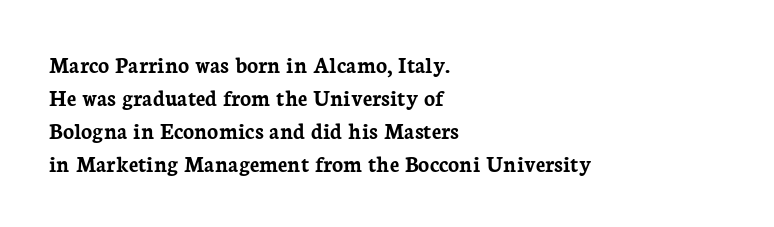
Q: Is the text bold? A: Yes.
Q: Is the text italic (slanted)? A: No, it is upright.
Q: Is the text underlined? A: No.
Q: How is the paragraph aligned? A: Left-aligned.
Q: Is the spacing between letters normal or unusually wide? A: Normal.
Q: Is the spacing between lines tight, normal or loose? A: Normal.
